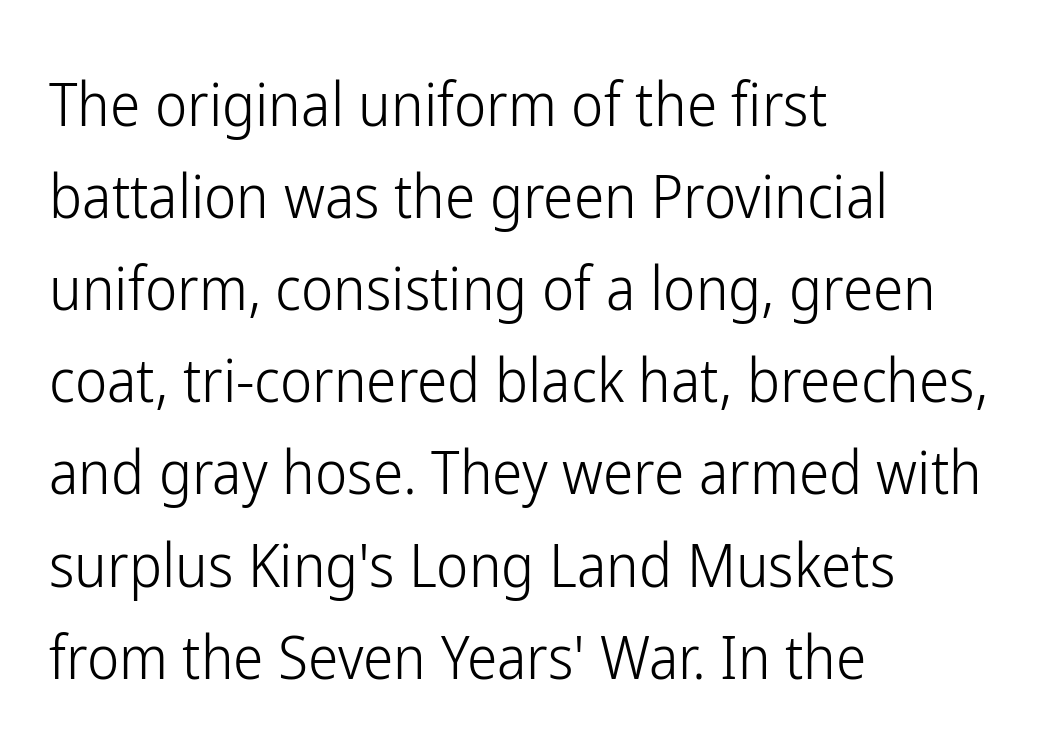
{"serif": "no", "italic": "no", "bold": "no", "weight": "light", "width": "condensed", "stroke_contrast": "low", "x_height": "medium", "monospaced": "no", "underline": "no", "align": "left", "line_spacing": "normal", "line_spacing_ratio": 1.51, "letter_spacing": "normal", "letter_spacing_em": 0.0, "glyph_px": 61}
